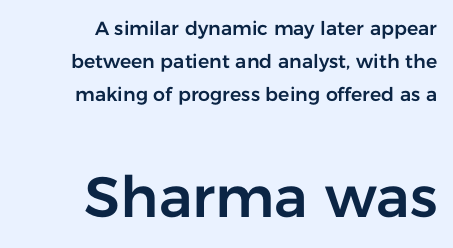
The image shows 57 px sans-serif type, upright; set right-aligned, line spacing 1.74x, normal letter spacing, not underlined; the second (bottom) block is 3.0x larger; low stroke contrast and a medium x-height.
